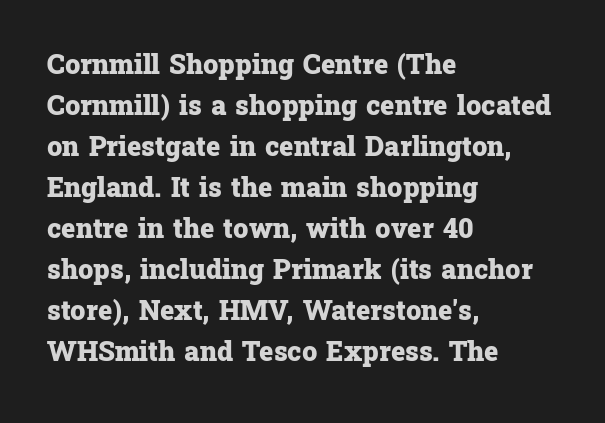
The image shows 27 px bold type, upright; set left-aligned, normal line spacing (1.52x), normal letter spacing, not underlined.
